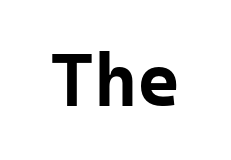
{"serif": "no", "italic": "no", "bold": "yes", "weight": "bold", "width": "normal", "stroke_contrast": "low", "x_height": "medium", "monospaced": "yes", "underline": "no", "letter_spacing": "normal", "letter_spacing_em": 0.0, "glyph_px": 75}
